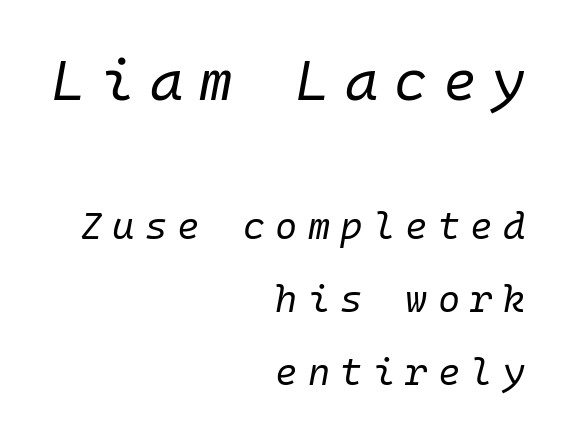
{"italic": "yes", "lean": "right", "slant_degrees": 10, "bold": "no", "weight": "regular", "width": "normal", "stroke_contrast": "low", "x_height": "medium", "monospaced": "yes", "underline": "no", "align": "right", "line_spacing": "loose", "line_spacing_ratio": 1.93, "letter_spacing": "wide", "letter_spacing_em": 0.27, "larger_block": "first", "size_ratio": 1.5, "glyph_px": 57}
